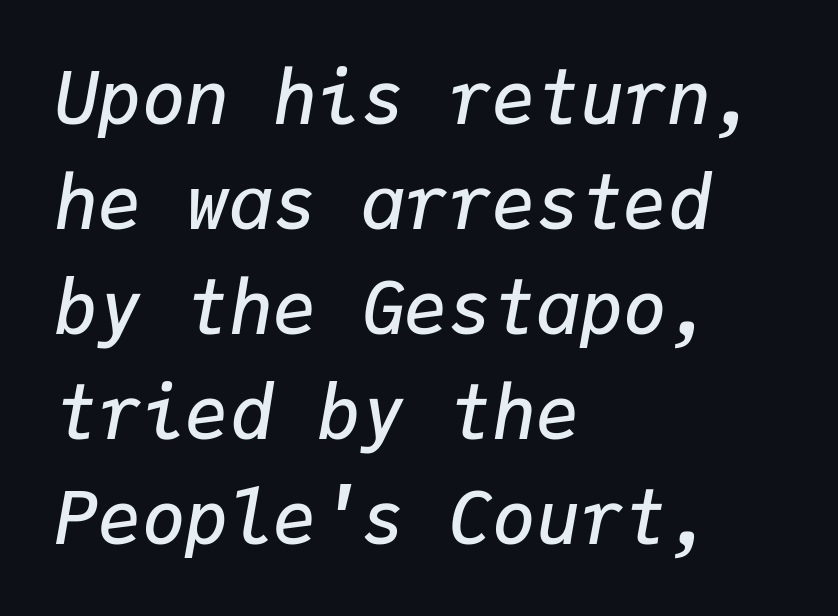
Underline: absent. The face used here is rendered with its standard letterfit. Stems and bowls a touch heavier than normal — semibold. Compared with ordinary roman type, these characters are visibly tilted. The rows are spaced the way most documents space them.
